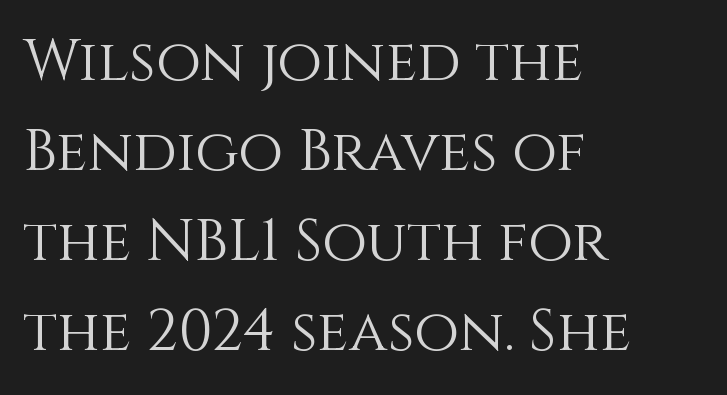
Q: Is the text bold? A: No.
Q: Is the text italic (slanted)? A: No, it is upright.
Q: Is the text underlined? A: No.
Q: How is the paragraph aligned? A: Left-aligned.
Q: Is the spacing between letters normal or unusually wide? A: Normal.
Q: Is the spacing between lines tight, normal or loose? A: Normal.
Q: Width (condensed, normal, or wide)? A: Normal.
Q: Stroke contrast? A: Medium.
Q: x-height? A: Large.
Q: Monospaced? A: No.
